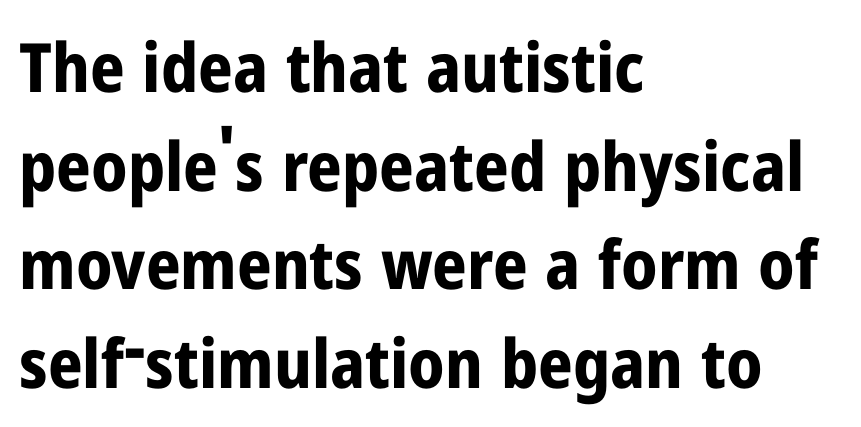
The image shows 68 px bold, condensed sans-serif type, upright; set left-aligned, normal line spacing (1.45x), normal letter spacing, not underlined; low stroke contrast and a medium x-height.
